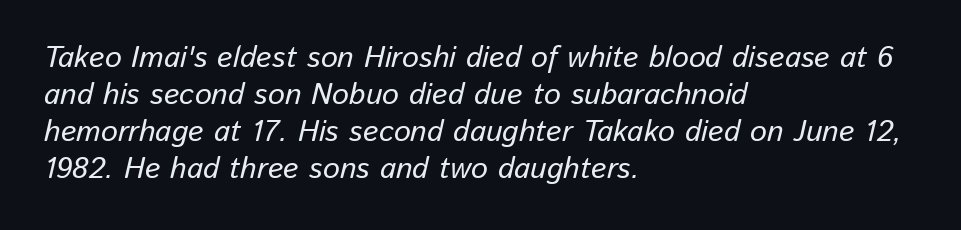
Q: Is the text italic (slanted)? A: Yes, it leans right by about 13 degrees.
Q: Is the text underlined? A: No.
Q: How is the paragraph aligned? A: Left-aligned.
Q: Is the spacing between letters normal or unusually wide? A: Normal.
Q: Width (condensed, normal, or wide)? A: Normal.
Q: Stroke contrast? A: Low.
Q: x-height? A: Medium.
Q: Monospaced? A: No.
